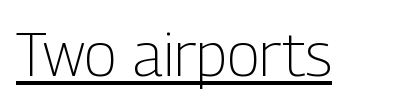
Characters remain perfectly vertical along every line. No letter is thick-stroked: the sample isn't bold. This sample uses a sans-serif face. Each letter keeps its own natural width here, so spacing adapts to shape.
